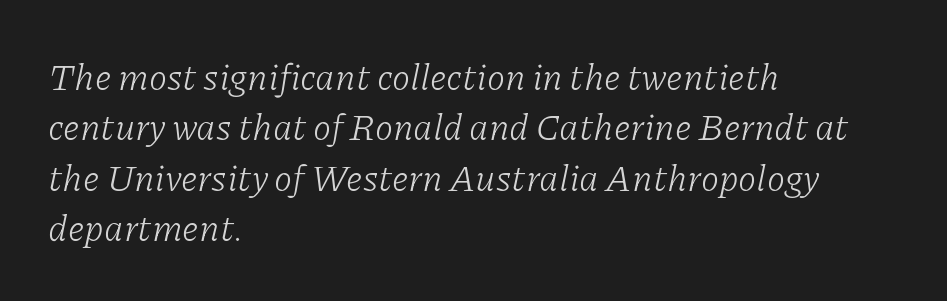
Casual observation: everything's shoved over to the left. Line spacing here is normal. Looking at the ascenders, they clearly lean. Weight: regular or lighter.
